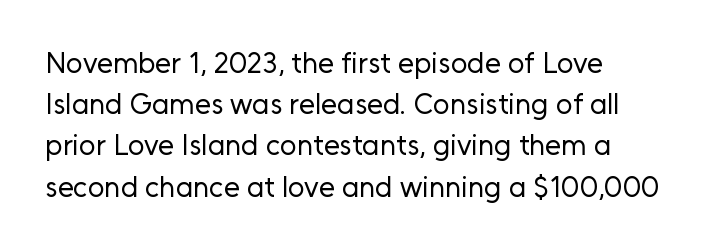
{"serif": "no", "italic": "no", "bold": "no", "weight": "regular", "width": "normal", "stroke_contrast": "low", "x_height": "medium", "monospaced": "no", "underline": "no", "align": "left", "line_spacing": "normal", "line_spacing_ratio": 1.42, "letter_spacing": "normal", "letter_spacing_em": 0.0, "glyph_px": 29}
